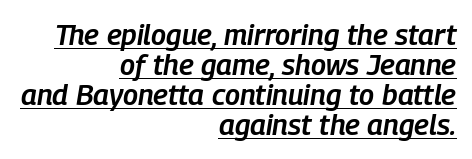
The image shows 29 px semibold, condensed type, italic (leaning right); set right-aligned, tight line spacing (1.04x), normal letter spacing, underlined; low stroke contrast and a medium x-height.
